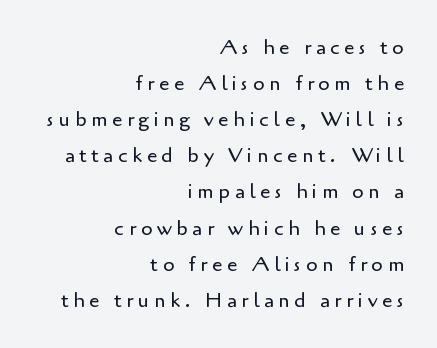
{"italic": "no", "bold": "no", "underline": "no", "align": "right", "line_spacing_ratio": 1.72, "letter_spacing": "wide", "letter_spacing_em": 0.21, "glyph_px": 21}
